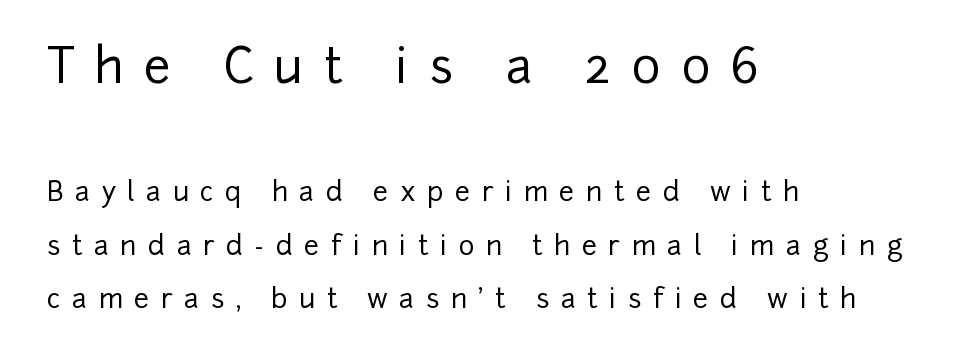
Q: Is the text italic (slanted)? A: No, it is upright.
Q: Is the typeface a serif or a sans-serif typeface? A: Sans-serif.
Q: Is the text underlined? A: No.
Q: How is the paragraph aligned? A: Left-aligned.
Q: Is the spacing between letters normal or unusually wide? A: Unusually wide.
Q: Is the spacing between lines tight, normal or loose? A: Loose.
Q: Which block of text is set in a larger size, the first (top) or the second (bottom)? A: The first (top) one.
Q: Width (condensed, normal, or wide)? A: Normal.
Q: Stroke contrast? A: Low.
Q: x-height? A: Medium.
Q: Monospaced? A: No.
